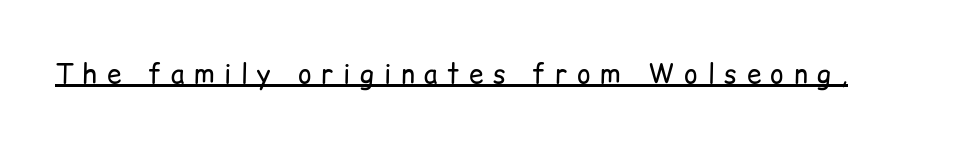
Glyph-to-glyph distance is far greater than everyday printed text. The rendering uses the underline text-decoration. Is this a heavy cut? Hardly; it is regular or lighter. Posture: upright roman.
